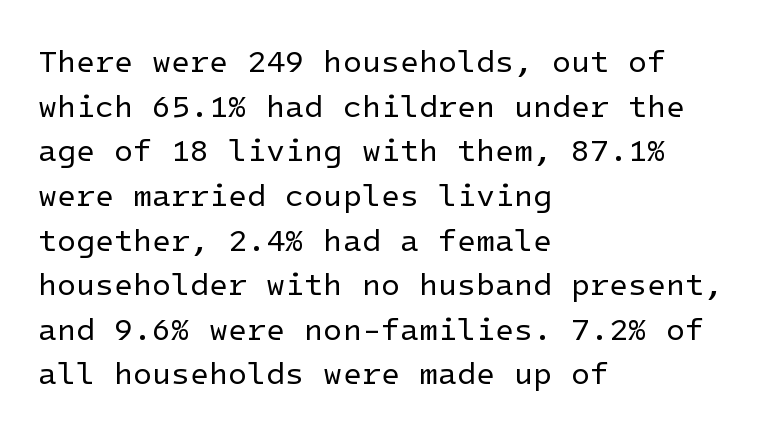
{"serif": "no", "italic": "no", "bold": "no", "weight": "regular", "width": "normal", "stroke_contrast": "low", "x_height": "medium", "underline": "no", "align": "left", "line_spacing": "normal", "line_spacing_ratio": 1.44, "letter_spacing": "normal", "letter_spacing_em": 0.0, "glyph_px": 31}
